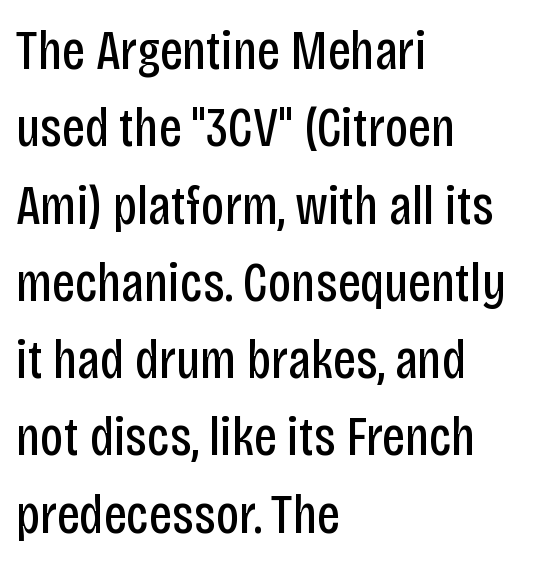
{"serif": "no", "italic": "no", "bold": "no", "weight": "regular", "width": "condensed", "stroke_contrast": "low", "x_height": "large", "monospaced": "no", "underline": "no", "align": "left", "line_spacing": "normal", "line_spacing_ratio": 1.38, "letter_spacing": "normal", "letter_spacing_em": 0.0, "glyph_px": 56}
